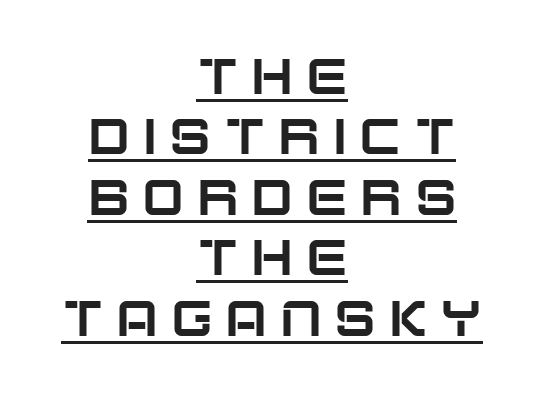
Q: Is the text italic (slanted)? A: No, it is upright.
Q: Is the typeface a serif or a sans-serif typeface? A: Sans-serif.
Q: Is the text underlined? A: Yes.
Q: How is the paragraph aligned? A: Centered.
Q: Is the spacing between letters normal or unusually wide? A: Unusually wide.
Q: Width (condensed, normal, or wide)? A: Normal.
Q: Stroke contrast? A: Low.
Q: x-height? A: Large.
Q: Monospaced? A: No.
